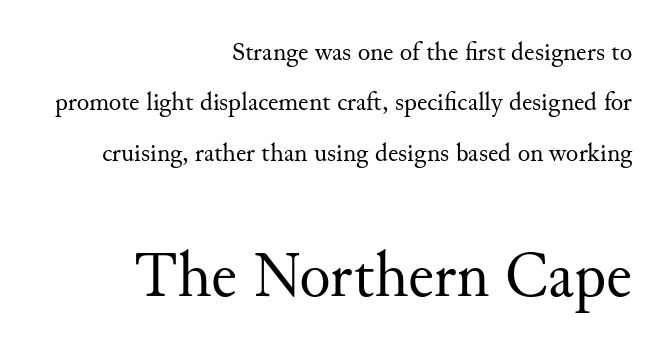
The image shows 65 px regular-weight serif type, upright; set right-aligned, loose line spacing (1.94x), normal letter spacing, not underlined; the second (bottom) block is 2.5x larger; medium stroke contrast and a small x-height.
